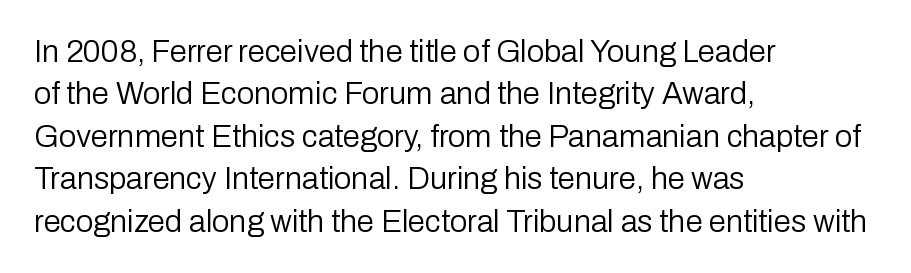
{"serif": "no", "italic": "no", "bold": "no", "weight": "regular", "width": "normal", "stroke_contrast": "low", "x_height": "medium", "monospaced": "no", "underline": "no", "align": "left", "line_spacing": "normal", "line_spacing_ratio": 1.37, "letter_spacing": "normal", "letter_spacing_em": 0.0, "glyph_px": 31}
